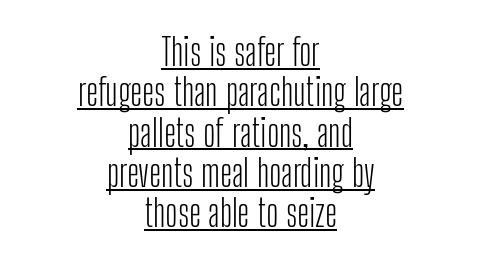
{"serif": "no", "italic": "no", "bold": "no", "weight": "light", "width": "condensed", "stroke_contrast": "low", "x_height": "medium", "monospaced": "no", "underline": "yes", "align": "center", "line_spacing": "tight", "line_spacing_ratio": 1.09, "letter_spacing": "normal", "letter_spacing_em": 0.0, "glyph_px": 37}
